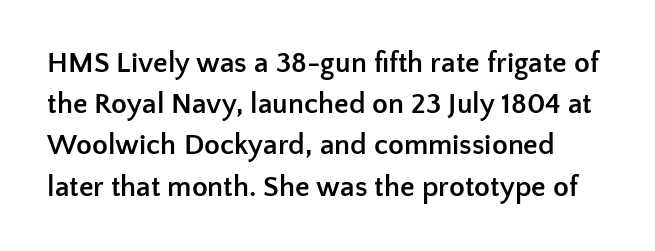
The image shows 29 px semibold sans-serif type, upright; set normal line spacing (1.42x), normal letter spacing, not underlined; low stroke contrast and a medium x-height.
